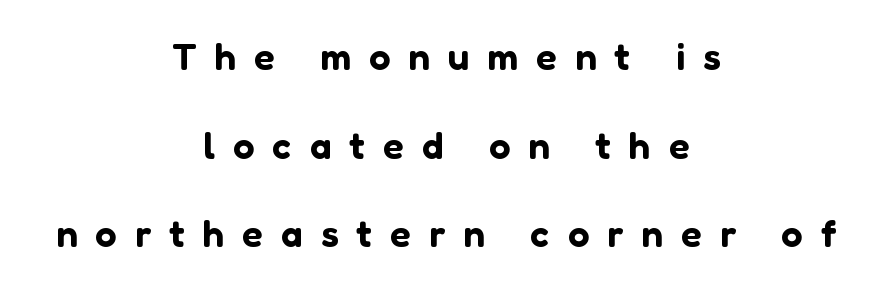
The image shows 38 px sans-serif type, upright; set centered, loose line spacing (2.33x), unusually wide letter spacing (+0.48 em), not underlined; low stroke contrast and a medium x-height.
